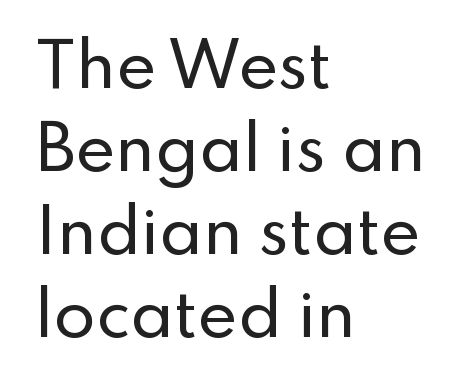
Check under the words: just untouched page. Italic? Not at all — the glyphs are vertical. Vertically, the passage feels balanced, rows spaced as you'd expect. The text was rendered using a sans face with plain stroke endings. This sample is left-justified, so line endings fall wherever the words run out.
